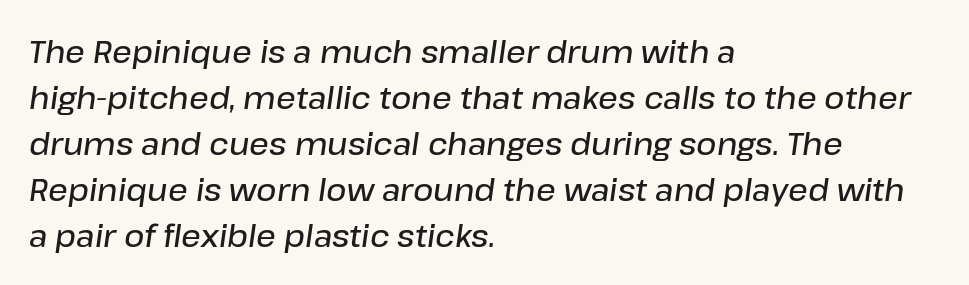
{"italic": "yes", "lean": "right", "slant_degrees": 8, "bold": "semi", "weight": "semibold", "width": "normal", "stroke_contrast": "low", "x_height": "medium", "monospaced": "no", "underline": "no", "align": "left", "line_spacing": "normal", "line_spacing_ratio": 1.48, "letter_spacing": "normal", "letter_spacing_em": 0.0, "glyph_px": 31}
